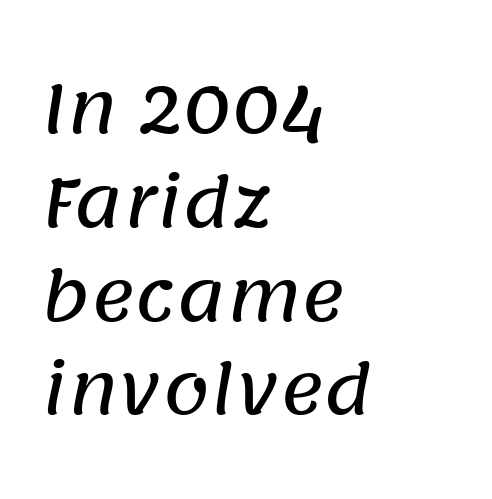
Q: Is the typeface a serif or a sans-serif typeface? A: Sans-serif.
Q: Is the text underlined? A: No.
Q: How is the paragraph aligned? A: Left-aligned.
Q: Is the spacing between letters normal or unusually wide? A: Normal.
Q: Is the spacing between lines tight, normal or loose? A: Normal.
Q: Width (condensed, normal, or wide)? A: Normal.
Q: Stroke contrast? A: Low.
Q: x-height? A: Large.
Q: Monospaced? A: No.
